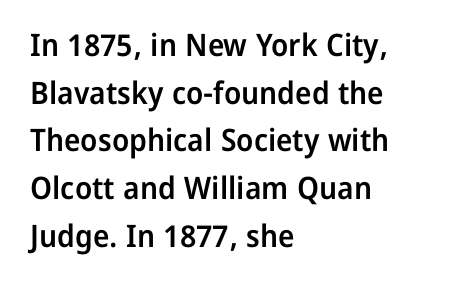
The foot of each line stays bare and open. Note the varied advance widths — an 'i' is clearly narrower than an 'm'. You can tell from the bare stems that sans-serif type was used. Teacher's note: observe the even left margin — that is flush-left alignment. Posture: vertical.
